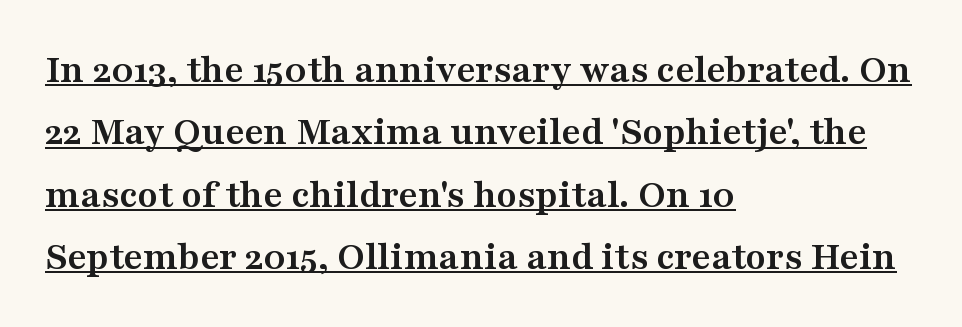
Underlining? Definitely there. Spacing verdict: proportional, widths tailored to each character. Every character sits straight up, as roman type does. The passage shown stacks its lines at a standard gap.
